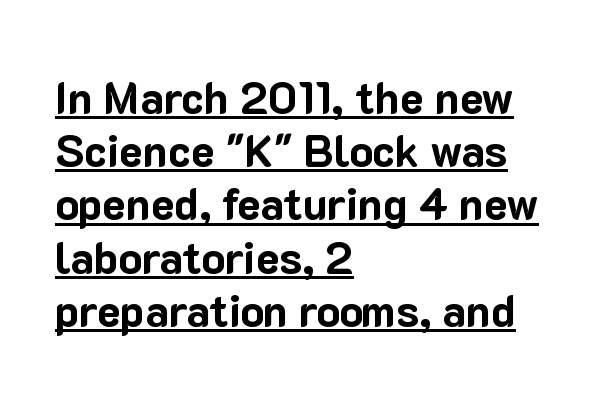
{"serif": "no", "italic": "no", "bold": "yes", "weight": "bold", "width": "normal", "stroke_contrast": "low", "x_height": "medium", "monospaced": "no", "underline": "yes", "align": "left", "line_spacing_ratio": 1.21, "letter_spacing": "normal", "letter_spacing_em": 0.0, "glyph_px": 44}
